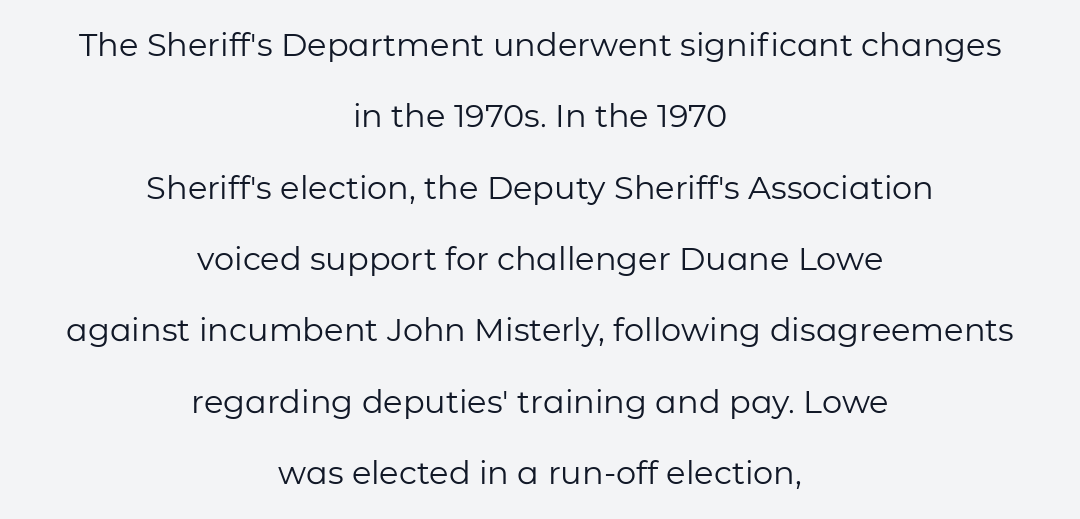
Glyph-to-glyph distance matches everyday printed text. Characters remain perfectly vertical along every line. The passage shown stacks its lines with a broad gap. Is this a fixed-width face? No — the glyphs have proportional, varying widths.
